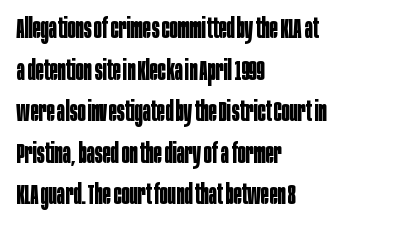
{"italic": "no", "bold": "yes", "underline": "no", "align": "left", "line_spacing": "normal", "line_spacing_ratio": 1.54, "letter_spacing": "normal", "letter_spacing_em": 0.0, "glyph_px": 27}
